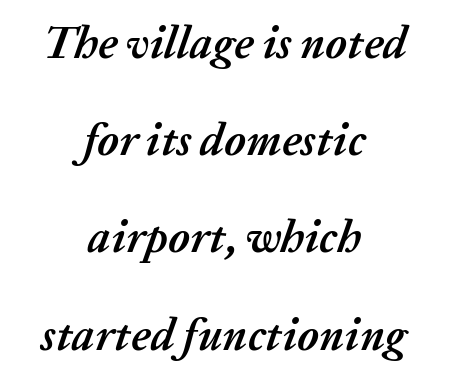
The image shows 45 px semibold type, italic (leaning right); set centered, loose line spacing (2.16x), normal letter spacing, not underlined; medium stroke contrast and a medium x-height.
